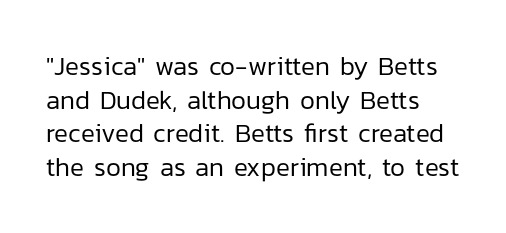
Caption: standard tracking, unaltered. Normally led — the rows are evenly, conventionally spaced. The specimen omits any rule beneath the text block's lines. The font is comparable to plain body text, perhaps lighter. The letters stand straight up with perfectly vertical stems.
